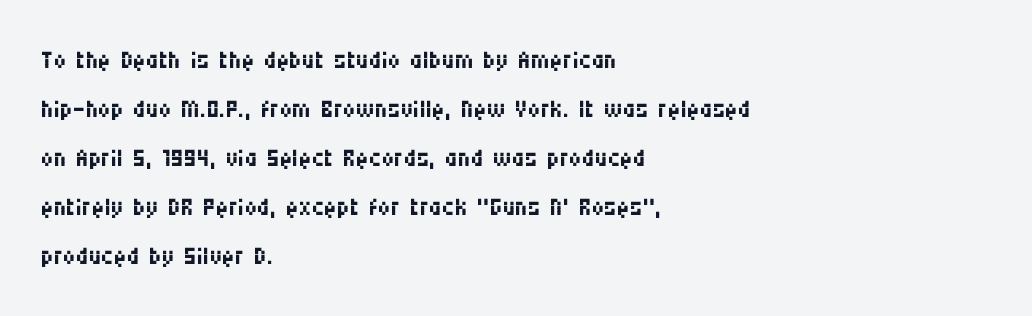
The image shows 35 px regular-weight, condensed sans-serif type, upright; set left-aligned, normal line spacing (1.4x), normal letter spacing, not underlined; medium stroke contrast and a large x-height.
